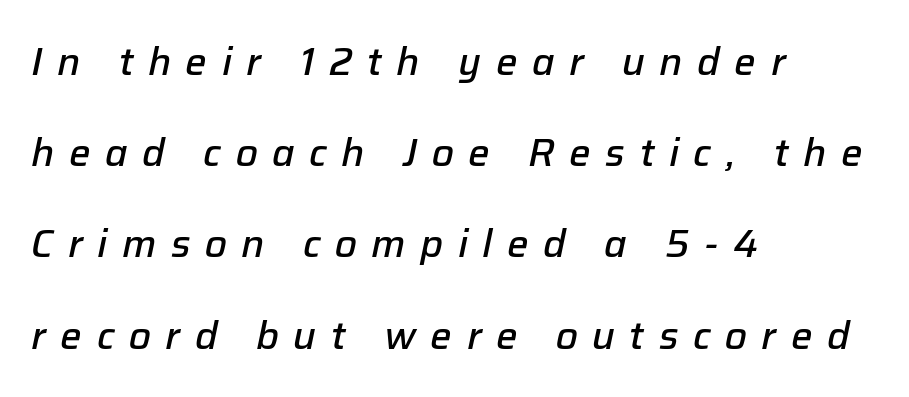
The image shows 38 px semibold type, italic (leaning right); set left-aligned, loose line spacing (2.4x), unusually wide letter spacing (+0.38 em), not underlined; low stroke contrast and a medium x-height.
